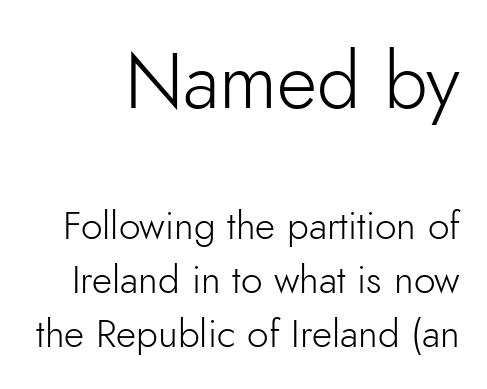
Q: Is the text bold? A: No.
Q: Is the text italic (slanted)? A: No, it is upright.
Q: Is the typeface a serif or a sans-serif typeface? A: Sans-serif.
Q: Is the text underlined? A: No.
Q: Is the spacing between letters normal or unusually wide? A: Normal.
Q: Is the spacing between lines tight, normal or loose? A: Normal.
Q: Which block of text is set in a larger size, the first (top) or the second (bottom)? A: The first (top) one.
Q: Width (condensed, normal, or wide)? A: Normal.
Q: Stroke contrast? A: Low.
Q: x-height? A: Small.
Q: Monospaced? A: No.
